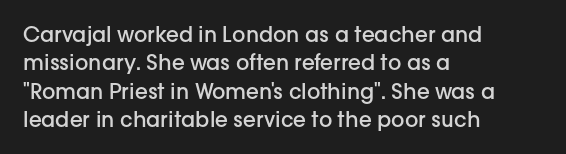
Q: Is the text bold? A: Semi-bold.
Q: Is the text italic (slanted)? A: No, it is upright.
Q: Is the text underlined? A: No.
Q: How is the paragraph aligned? A: Left-aligned.
Q: Is the spacing between letters normal or unusually wide? A: Normal.
Q: Is the spacing between lines tight, normal or loose? A: Normal.
